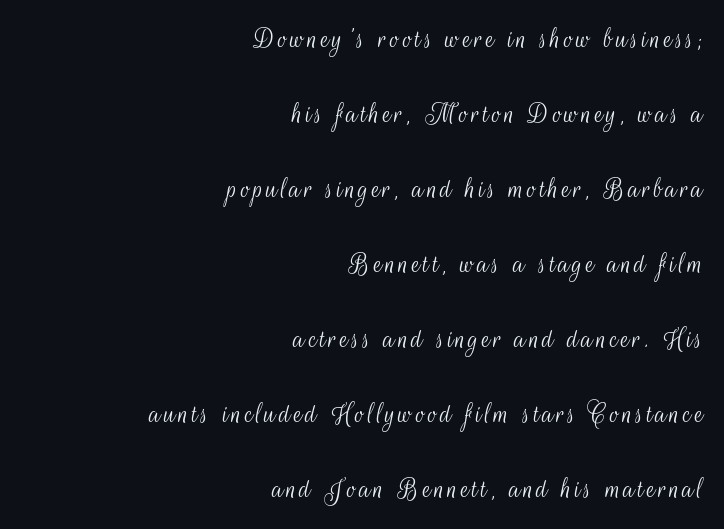
{"serif": "no", "bold": "no", "weight": "light", "width": "condensed", "stroke_contrast": "medium", "x_height": "small", "monospaced": "no", "underline": "no", "align": "right", "line_spacing": "loose", "line_spacing_ratio": 2.5, "glyph_px": 30}
